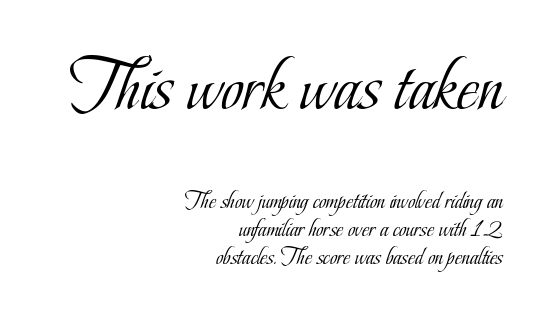
The image shows 76 px light, condensed serif type; set right-aligned, tight line spacing (1.13x), normal letter spacing, not underlined; the first (top) block is 3.04x larger; low stroke contrast and a small x-height.
